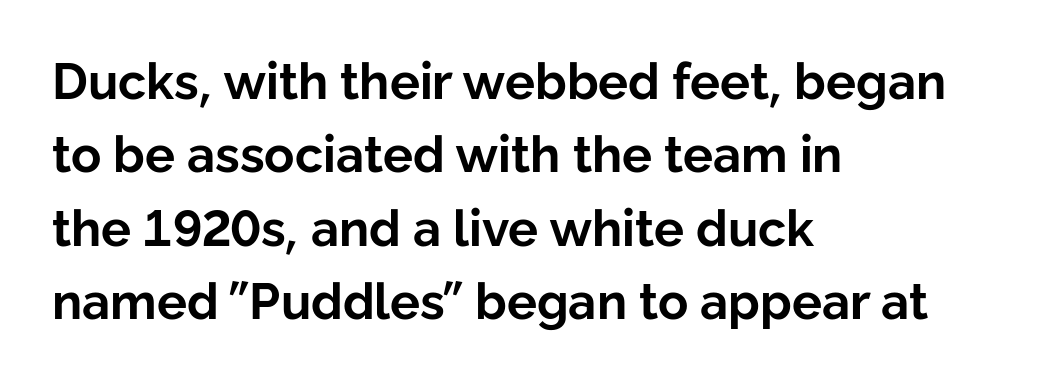
Q: Is the text bold? A: Yes.
Q: Is the text italic (slanted)? A: No, it is upright.
Q: Is the typeface a serif or a sans-serif typeface? A: Sans-serif.
Q: Is the text underlined? A: No.
Q: How is the paragraph aligned? A: Left-aligned.
Q: Is the spacing between letters normal or unusually wide? A: Normal.
Q: Is the spacing between lines tight, normal or loose? A: Normal.
Q: Width (condensed, normal, or wide)? A: Normal.
Q: Stroke contrast? A: Low.
Q: x-height? A: Medium.
Q: Monospaced? A: No.
